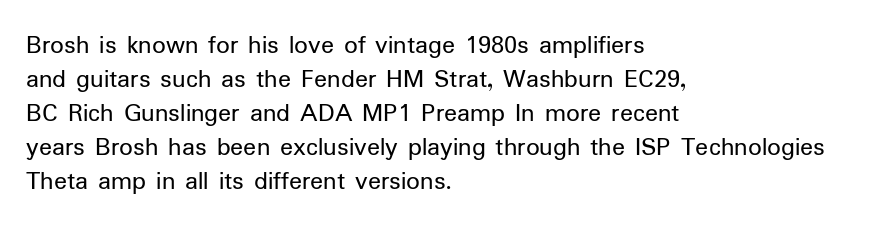
The image shows 27 px text type, upright; set left-aligned, normal line spacing (1.26x), normal letter spacing, not underlined.
